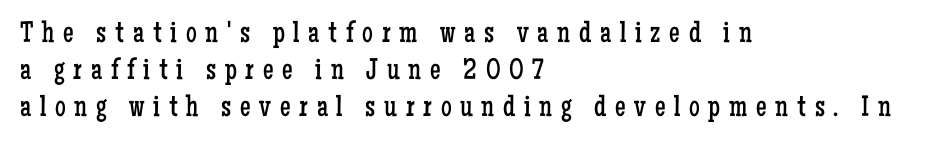
The image shows 30 px regular-weight, condensed serif type, upright; set left-aligned, line spacing 1.23x, unusually wide letter spacing (+0.29 em), not underlined; low stroke contrast and a medium x-height.
